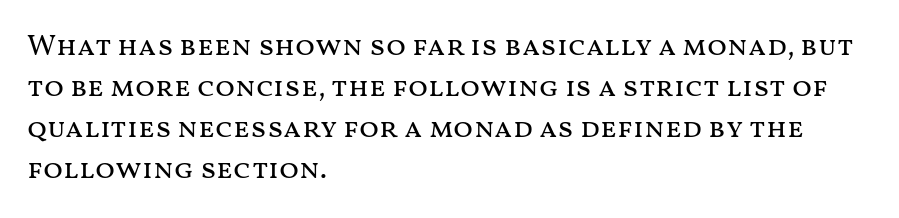
The image shows 29 px regular-weight, wide type, upright; set left-aligned, normal line spacing (1.41x), normal letter spacing, not underlined; medium stroke contrast and a medium x-height.
